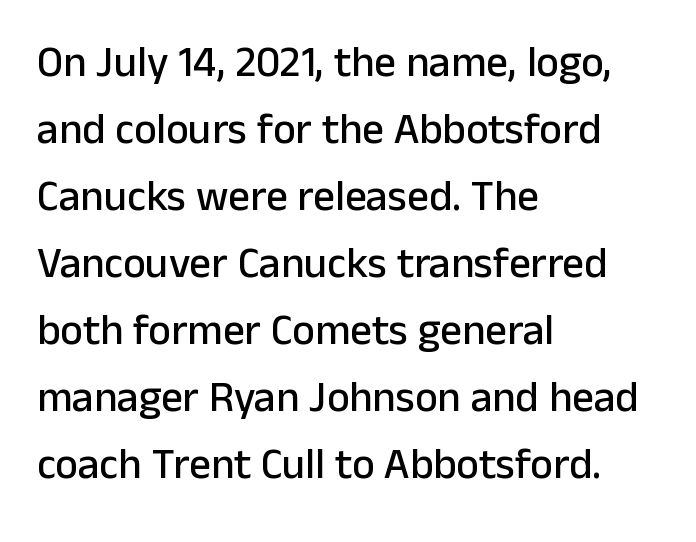
The image shows 43 px sans-serif type, upright; set left-aligned, normal line spacing (1.56x), normal letter spacing, not underlined; low stroke contrast and a medium x-height.
